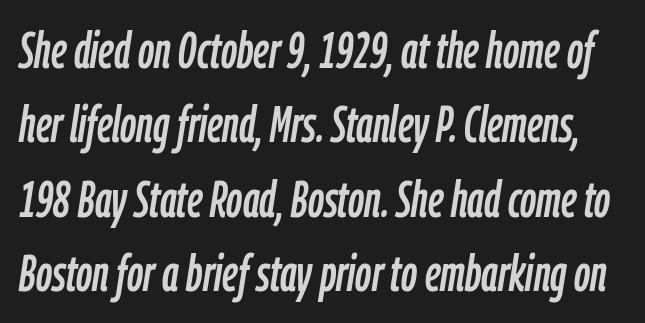
{"italic": "yes", "lean": "right", "slant_degrees": 9, "width": "condensed", "stroke_contrast": "low", "x_height": "medium", "monospaced": "no", "underline": "no", "line_spacing": "normal", "line_spacing_ratio": 1.49, "letter_spacing": "normal", "letter_spacing_em": 0.0, "glyph_px": 50}
